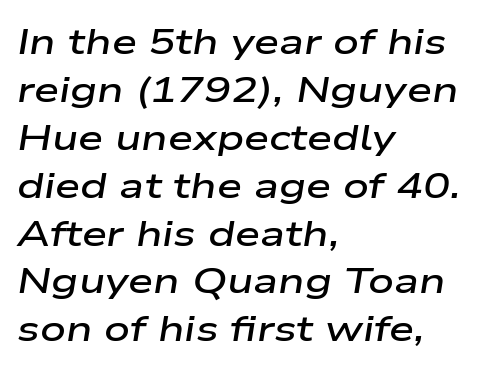
{"italic": "yes", "lean": "right", "slant_degrees": 9, "bold": "semi", "weight": "semibold", "width": "wide", "stroke_contrast": "low", "x_height": "medium", "monospaced": "no", "underline": "no", "align": "left", "line_spacing": "normal", "line_spacing_ratio": 1.33, "letter_spacing": "normal", "letter_spacing_em": 0.0, "glyph_px": 36}
